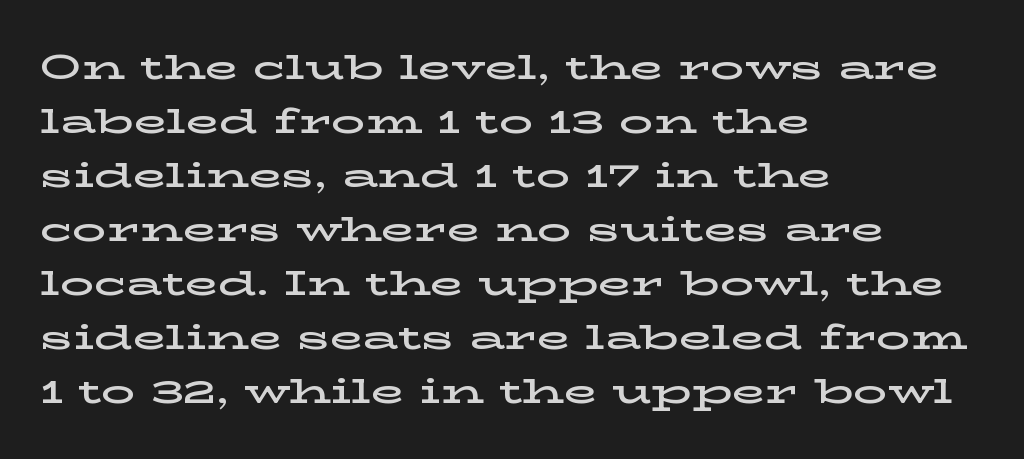
Evenly set lines give the paragraph a standard silhouette. Honestly, the letter spacing is just normal — you wouldn't notice it. Each letter keeps its own natural width here, so spacing adapts to shape. Unlike a clean sans, this face finishes its strokes with serifs.
